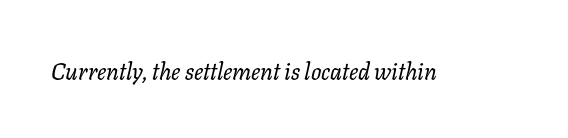
The strokes carry an ordinary text weight at most. Has an underline been added? It has not. Tracking here is standard; glyphs follow each other at the usual distance. Posture: slanted.
